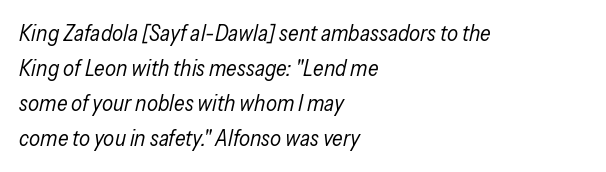
The image shows 22 px text type, italic (leaning right); set left-aligned, normal line spacing (1.59x), normal letter spacing, not underlined.
